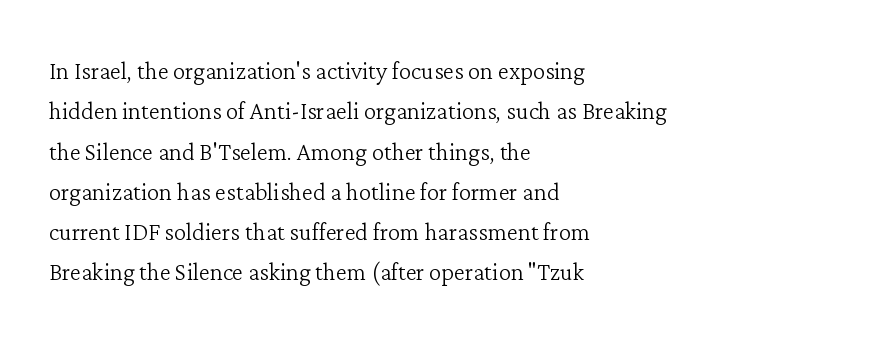
The image shows 31 px light serif type, upright; set left-aligned, normal line spacing (1.3x), normal letter spacing, not underlined; low stroke contrast and a medium x-height.
